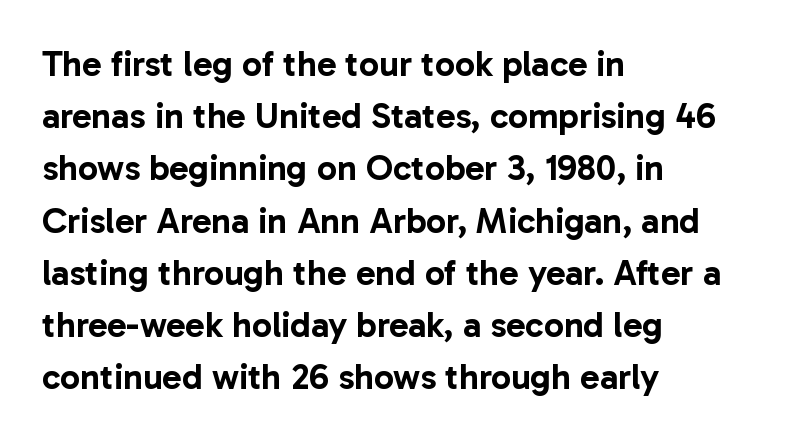
No extra tracking has been applied to these lines. These lines are composed in type without serifs. The vertical gap from one line to the next is medium. Is this a fixed-width face? No — the glyphs have proportional, varying widths. Italic: no, the glyphs are upright roman. The text block is weighted toward the left margin, trailing off unevenly rightward.
